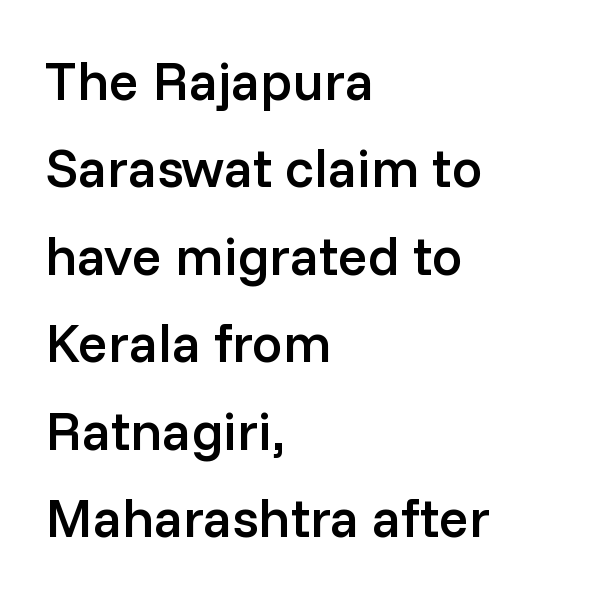
Q: Is the text bold? A: Semi-bold.
Q: Is the text italic (slanted)? A: No, it is upright.
Q: Is the typeface a serif or a sans-serif typeface? A: Sans-serif.
Q: Is the text underlined? A: No.
Q: How is the paragraph aligned? A: Left-aligned.
Q: Is the spacing between letters normal or unusually wide? A: Normal.
Q: Is the spacing between lines tight, normal or loose? A: Normal.
Q: Width (condensed, normal, or wide)? A: Normal.
Q: Stroke contrast? A: Low.
Q: x-height? A: Medium.
Q: Monospaced? A: No.
